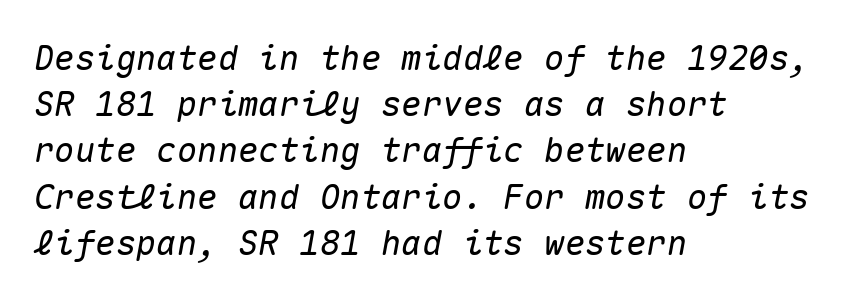
Q: Is the text italic (slanted)? A: Yes, it leans right by about 10 degrees.
Q: Is the text underlined? A: No.
Q: How is the paragraph aligned? A: Left-aligned.
Q: Is the spacing between letters normal or unusually wide? A: Normal.
Q: Is the spacing between lines tight, normal or loose? A: Normal.
Q: Width (condensed, normal, or wide)? A: Normal.
Q: Stroke contrast? A: Medium.
Q: x-height? A: Medium.
Q: Monospaced? A: Yes.
